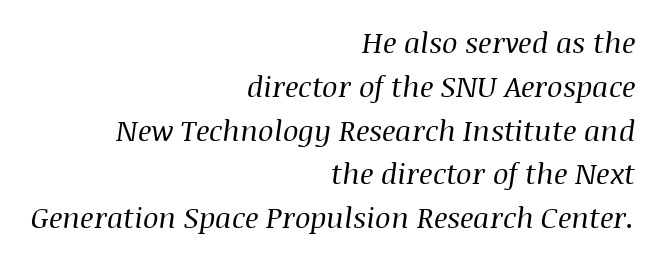
{"serif": "yes", "italic": "yes", "lean": "right", "slant_degrees": 8, "bold": "no", "weight": "regular", "width": "normal", "stroke_contrast": "medium", "x_height": "large", "monospaced": "no", "underline": "no", "align": "right", "line_spacing": "normal", "line_spacing_ratio": 1.51, "letter_spacing": "normal", "letter_spacing_em": 0.0, "glyph_px": 29}
